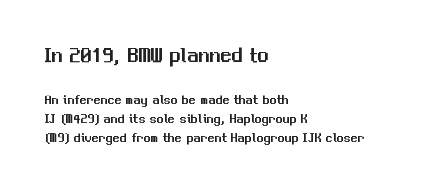
The image shows 22 px text type, upright; set left-aligned, normal line spacing (1.36x), normal letter spacing, not underlined; the first (top) block is 1.57x larger.
